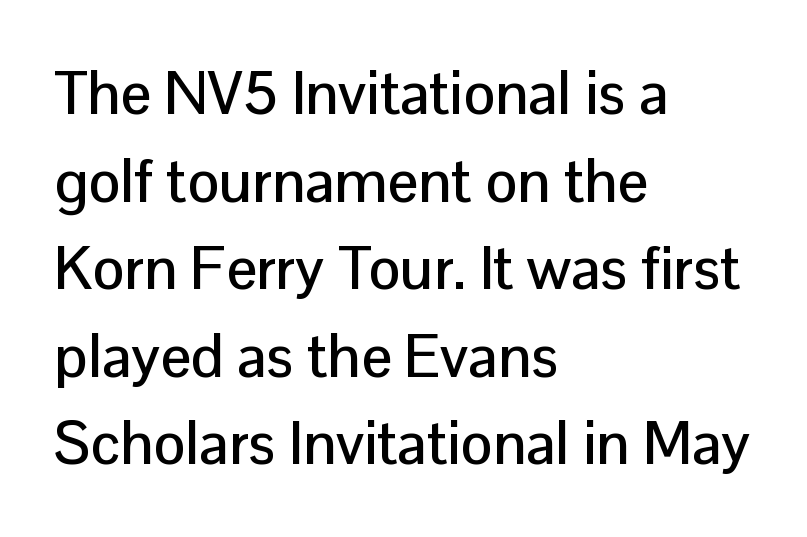
Q: Is the text italic (slanted)? A: No, it is upright.
Q: Is the typeface a serif or a sans-serif typeface? A: Sans-serif.
Q: Is the text underlined? A: No.
Q: How is the paragraph aligned? A: Left-aligned.
Q: Is the spacing between letters normal or unusually wide? A: Normal.
Q: Is the spacing between lines tight, normal or loose? A: Normal.
Q: Width (condensed, normal, or wide)? A: Normal.
Q: Stroke contrast? A: Low.
Q: x-height? A: Medium.
Q: Monospaced? A: No.
